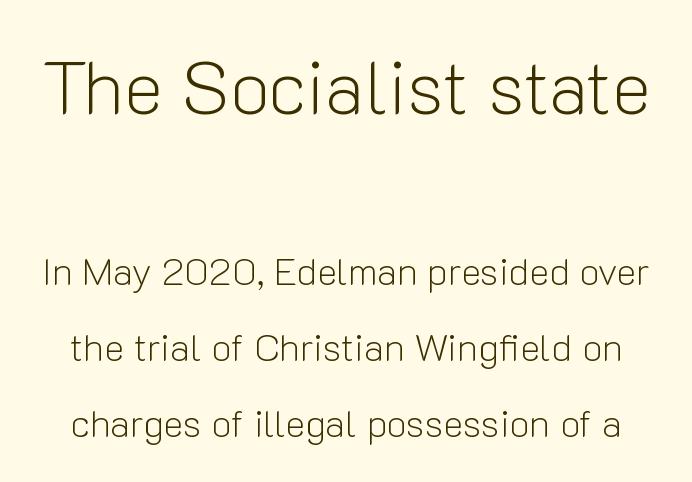
{"serif": "no", "italic": "no", "bold": "no", "weight": "light", "width": "normal", "stroke_contrast": "low", "x_height": "medium", "monospaced": "no", "underline": "no", "line_spacing": "loose", "line_spacing_ratio": 2.0, "letter_spacing": "normal", "letter_spacing_em": 0.0, "larger_block": "first", "size_ratio": 1.97, "glyph_px": 75}
